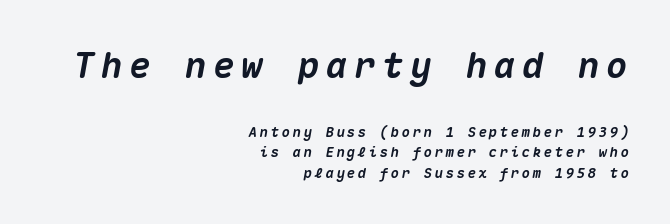
The image shows 36 px heavy type, italic (leaning right), monospaced; set right-aligned, normal line spacing (1.45x), not underlined; the first (top) block is 2.57x larger; medium stroke contrast and a medium x-height.
